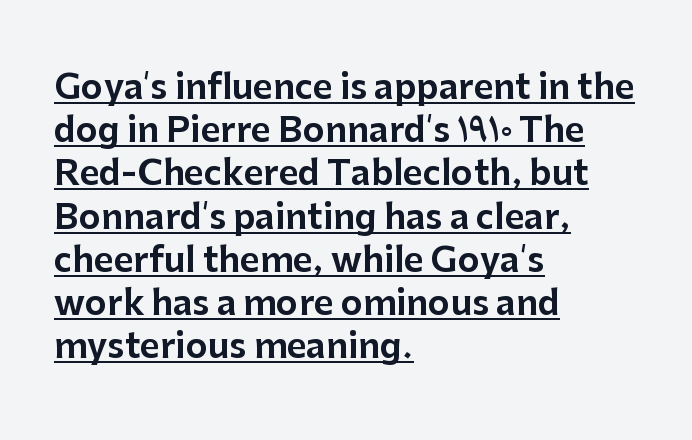
Q: Is the text italic (slanted)? A: No, it is upright.
Q: Is the typeface a serif or a sans-serif typeface? A: Sans-serif.
Q: Is the text underlined? A: Yes.
Q: How is the paragraph aligned? A: Left-aligned.
Q: Is the spacing between letters normal or unusually wide? A: Normal.
Q: Is the spacing between lines tight, normal or loose? A: Normal.
Q: Width (condensed, normal, or wide)? A: Normal.
Q: Stroke contrast? A: Low.
Q: x-height? A: Medium.
Q: Monospaced? A: No.
